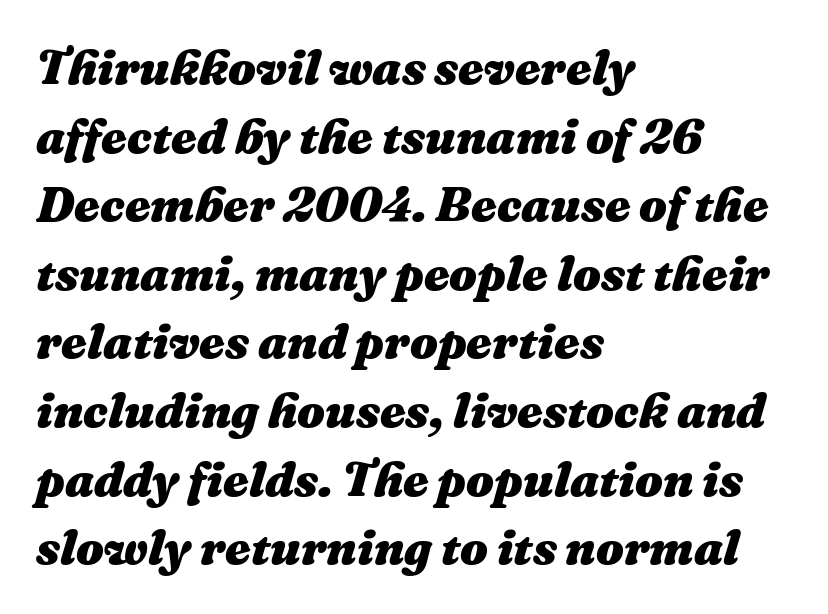
A classic flush-left, rag-right setting is used for this passage. Rows of type keep a routine distance in the vertical direction. The face used here is proportionally spaced, like ordinary book or web type. Letter spacing: default. The face used here has the dense, thick strokes of a bold. The specimen reads as italic at a glance.
